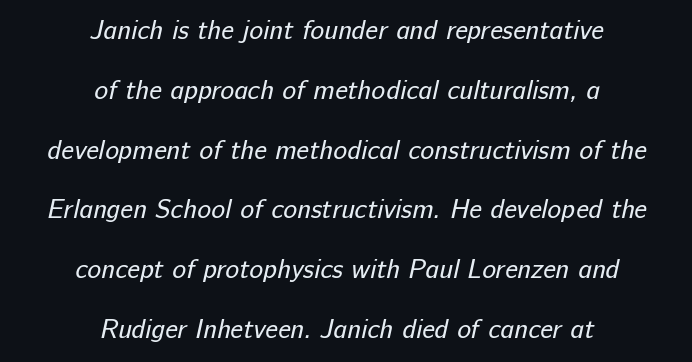
Q: Is the text bold? A: No.
Q: Is the text underlined? A: No.
Q: How is the paragraph aligned? A: Centered.
Q: Is the spacing between letters normal or unusually wide? A: Normal.
Q: Is the spacing between lines tight, normal or loose? A: Loose.
